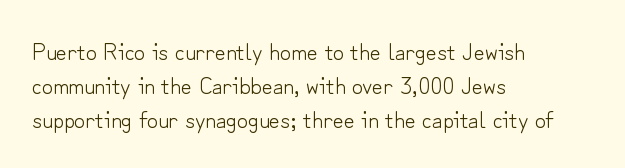
Just letters on the line, the space beneath them empty. The lines sit at an ordinary, default distance from one another. Reading down the block, your eye returns to a fixed left position each line. Think standard paragraph weight, or any step lighter than that.
